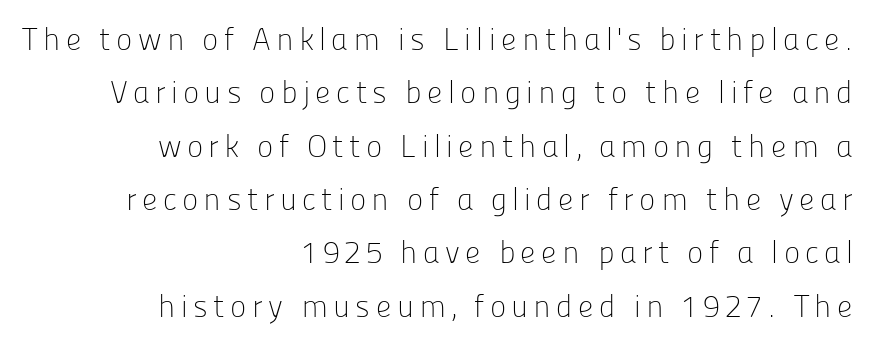
Q: Is the text bold? A: No.
Q: Is the text italic (slanted)? A: No, it is upright.
Q: Is the typeface a serif or a sans-serif typeface? A: Sans-serif.
Q: Is the text underlined? A: No.
Q: How is the paragraph aligned? A: Right-aligned.
Q: Width (condensed, normal, or wide)? A: Normal.
Q: Stroke contrast? A: Low.
Q: x-height? A: Medium.
Q: Monospaced? A: No.
